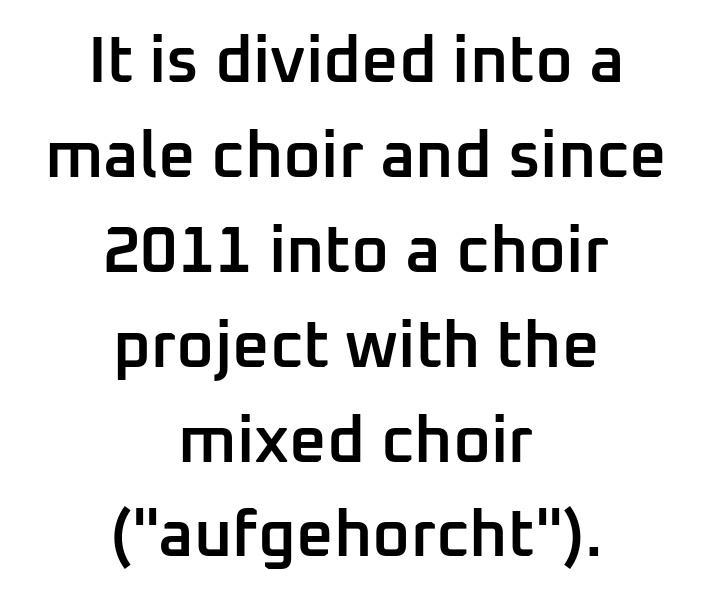
Q: Is the text bold? A: Semi-bold.
Q: Is the text italic (slanted)? A: No, it is upright.
Q: Is the typeface a serif or a sans-serif typeface? A: Sans-serif.
Q: Is the text underlined? A: No.
Q: How is the paragraph aligned? A: Centered.
Q: Is the spacing between letters normal or unusually wide? A: Normal.
Q: Is the spacing between lines tight, normal or loose? A: Normal.
Q: Width (condensed, normal, or wide)? A: Normal.
Q: Stroke contrast? A: Low.
Q: x-height? A: Medium.
Q: Monospaced? A: No.
